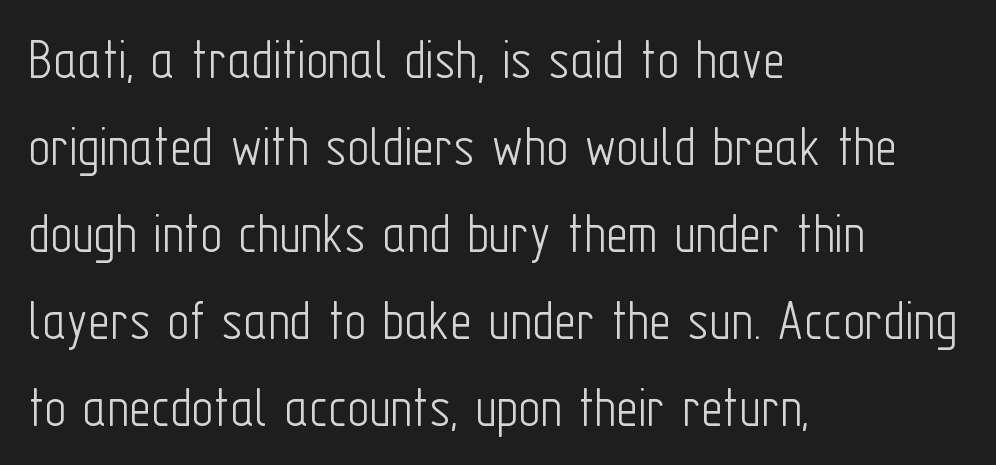
The letters advance in unequal steps, a hallmark of proportional type. Leading: standard. The characters display no serif detailing; their extremities are plain. Each stroke keeps to a modest, everyday thickness or less. In terms of posture, this sample is upright. Unmarked baselines from the first word to the last.
